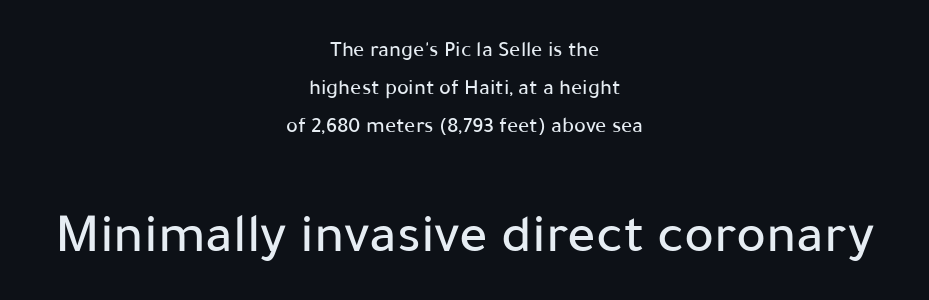
The image shows 56 px sans-serif type, upright; set centered, line spacing 1.73x, normal letter spacing, not underlined; the second (bottom) block is 2.55x larger; low stroke contrast and a medium x-height.
